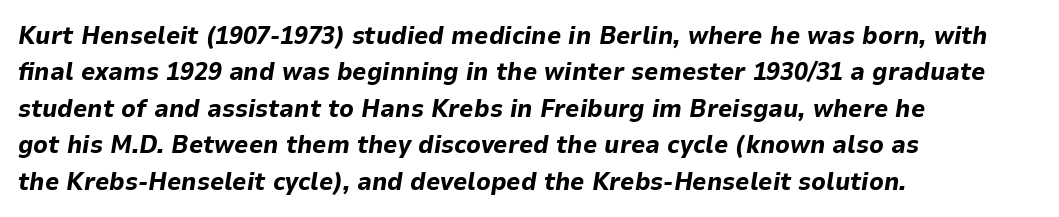
Q: Is the text bold? A: Yes.
Q: Is the text italic (slanted)? A: Yes, it leans right by about 9 degrees.
Q: Is the text underlined? A: No.
Q: How is the paragraph aligned? A: Left-aligned.
Q: Is the spacing between letters normal or unusually wide? A: Normal.
Q: Is the spacing between lines tight, normal or loose? A: Normal.
